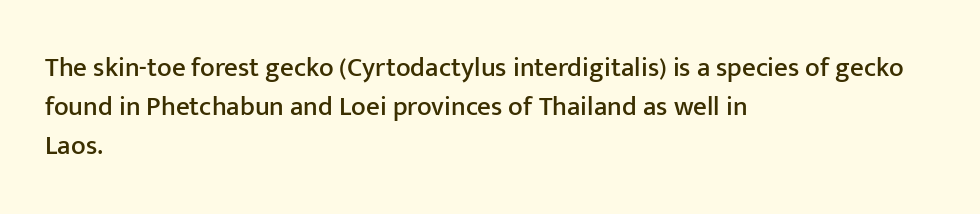
The image shows 27 px text type, upright; set left-aligned, normal line spacing (1.44x), normal letter spacing, not underlined.
